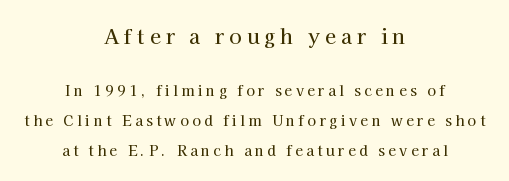
{"italic": "no", "underline": "no", "align": "center", "line_spacing": "loose", "line_spacing_ratio": 2.14, "letter_spacing": "wide", "letter_spacing_em": 0.25, "larger_block": "first", "size_ratio": 1.43, "glyph_px": 20}
